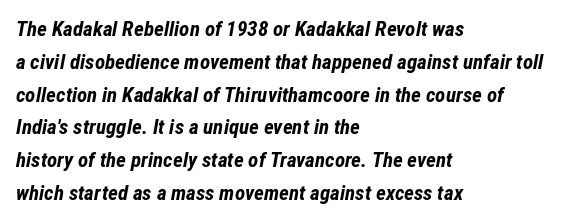
Type without underlining. Left-aligned paragraph, ragged on the right. Is the type slanted? Yes — the strokes lean at a clear angle. Caption: standard tracking, unaltered.
